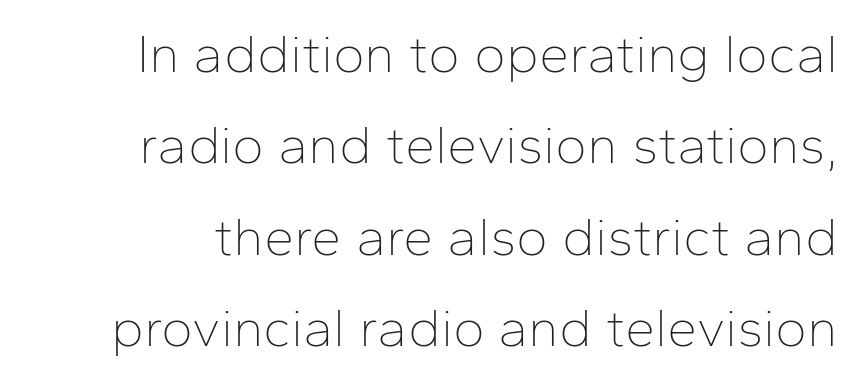
This rendering leaves character spacing at its baseline value. Students, observe: this is what conventionally led text looks like. Beneath every word, the page is bare. These lines are composed in type without serifs. Varying glyph widths throughout — classic text-font behaviour. This is roman type, the default non-slanted kind.
